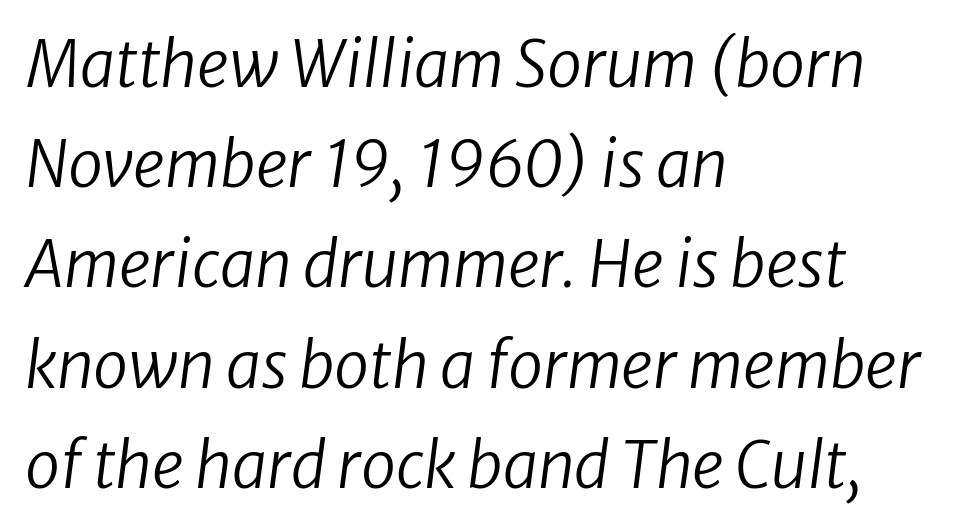
These lines were composed using italics. Letters have the restrained weight of plain body copy at most. The letterforms sit shoulder to shoulder at normal distance. The block of text has a typical density, with ordinary space between rows. The zone under the glyphs is completely vacant.
